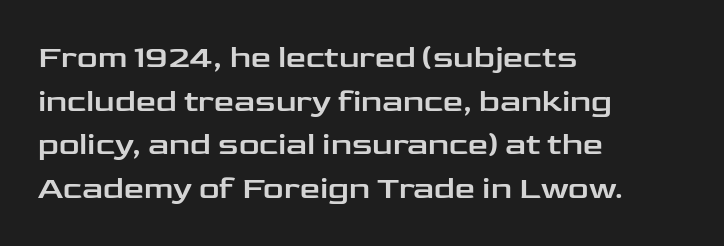
Type style note: lacks serifs. Designer's note — italics off, roman on. Notice how the passage keeps a crisp vertical edge on the left only. These lines keep a tight, regular rhythm from letter to letter. The strip under each line holds only bare page.
